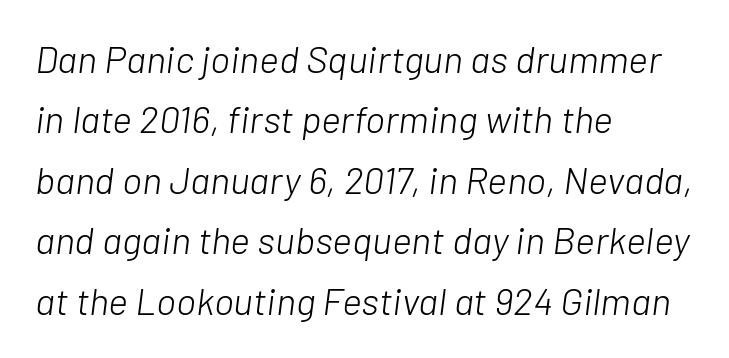
Q: Is the text bold? A: No.
Q: Is the text italic (slanted)? A: Yes, it leans right by about 7 degrees.
Q: Is the text underlined? A: No.
Q: How is the paragraph aligned? A: Left-aligned.
Q: Is the spacing between letters normal or unusually wide? A: Normal.
Q: Is the spacing between lines tight, normal or loose? A: Normal.
Q: Width (condensed, normal, or wide)? A: Normal.
Q: Stroke contrast? A: Low.
Q: x-height? A: Medium.
Q: Monospaced? A: No.
